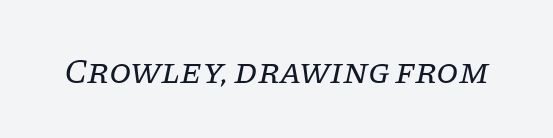
Q: Is the text bold? A: No.
Q: Is the text italic (slanted)? A: Yes, it leans right by about 11 degrees.
Q: Is the typeface a serif or a sans-serif typeface? A: Serif.
Q: Is the text underlined? A: No.
Q: Is the spacing between letters normal or unusually wide? A: Normal.
Q: Width (condensed, normal, or wide)? A: Normal.
Q: Stroke contrast? A: Low.
Q: x-height? A: Large.
Q: Monospaced? A: No.
